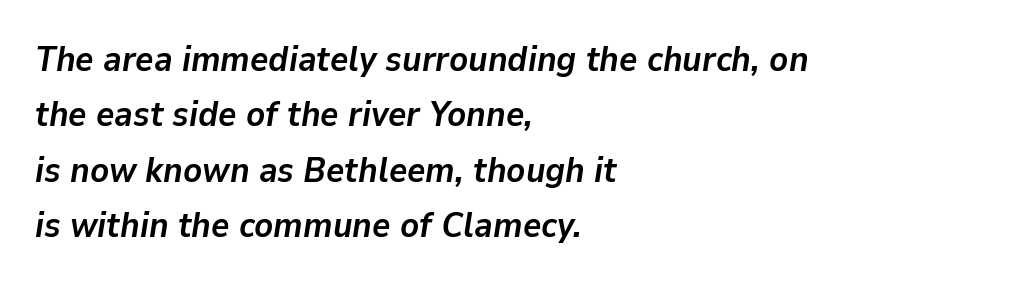
Q: Is the text bold? A: Yes.
Q: Is the text italic (slanted)? A: Yes, it leans right by about 9 degrees.
Q: Is the text underlined? A: No.
Q: How is the paragraph aligned? A: Left-aligned.
Q: Is the spacing between letters normal or unusually wide? A: Normal.
Q: Is the spacing between lines tight, normal or loose? A: Normal.
Q: Width (condensed, normal, or wide)? A: Normal.
Q: Stroke contrast? A: Low.
Q: x-height? A: Medium.
Q: Monospaced? A: No.
